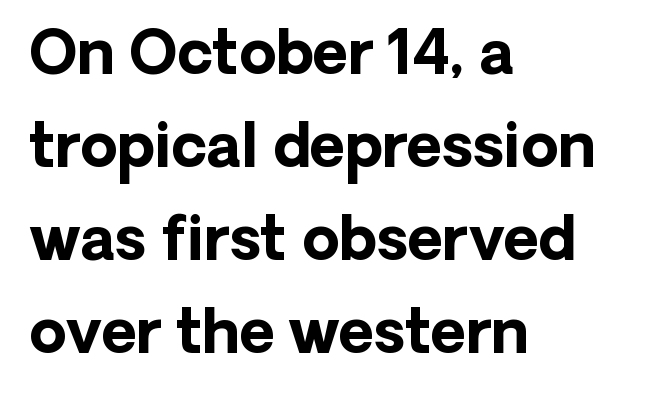
Q: Is the text bold? A: Yes.
Q: Is the text italic (slanted)? A: No, it is upright.
Q: Is the typeface a serif or a sans-serif typeface? A: Sans-serif.
Q: Is the text underlined? A: No.
Q: How is the paragraph aligned? A: Left-aligned.
Q: Is the spacing between letters normal or unusually wide? A: Normal.
Q: Is the spacing between lines tight, normal or loose? A: Normal.
Q: Width (condensed, normal, or wide)? A: Normal.
Q: Stroke contrast? A: Low.
Q: x-height? A: Medium.
Q: Monospaced? A: No.
